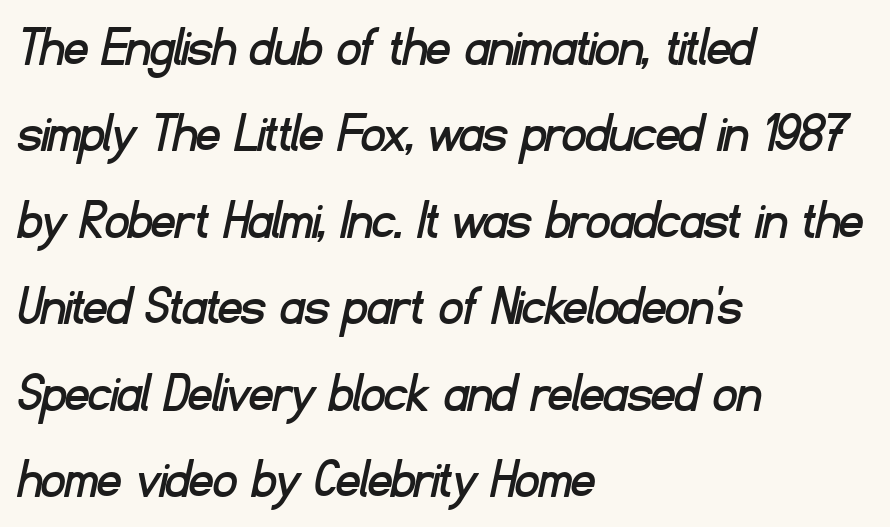
{"serif": "no", "width": "normal", "stroke_contrast": "low", "x_height": "small", "monospaced": "no", "underline": "no", "align": "left", "line_spacing": "normal", "line_spacing_ratio": 1.49, "letter_spacing": "normal", "letter_spacing_em": 0.0, "glyph_px": 58}
